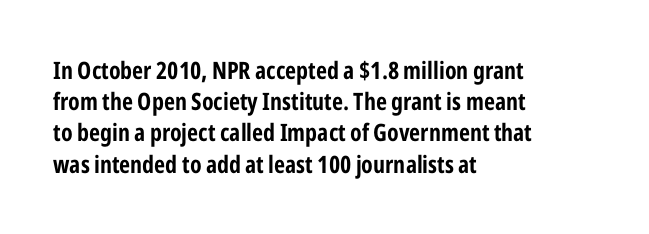
Q: Is the text italic (slanted)? A: No, it is upright.
Q: Is the text underlined? A: No.
Q: How is the paragraph aligned? A: Left-aligned.
Q: Is the spacing between letters normal or unusually wide? A: Normal.
Q: Is the spacing between lines tight, normal or loose? A: Normal.
